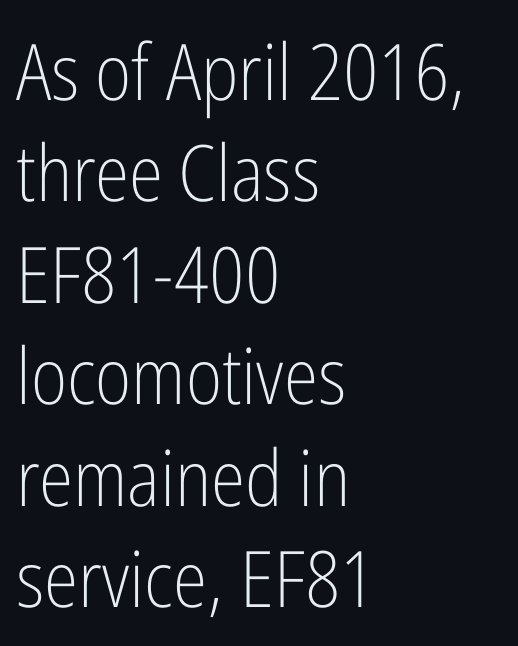
Q: Is the text bold? A: No.
Q: Is the text italic (slanted)? A: No, it is upright.
Q: Is the typeface a serif or a sans-serif typeface? A: Sans-serif.
Q: Is the text underlined? A: No.
Q: How is the paragraph aligned? A: Left-aligned.
Q: Is the spacing between letters normal or unusually wide? A: Normal.
Q: Is the spacing between lines tight, normal or loose? A: Normal.
Q: Width (condensed, normal, or wide)? A: Condensed.
Q: Stroke contrast? A: Low.
Q: x-height? A: Medium.
Q: Monospaced? A: No.
